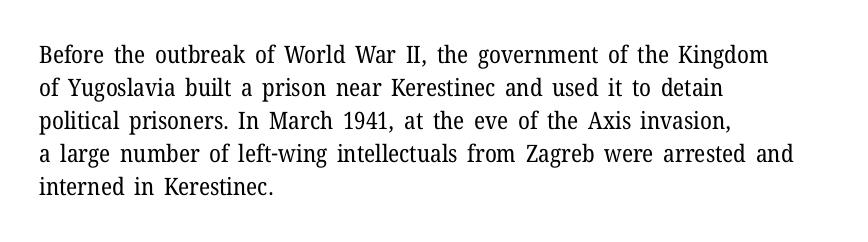
The image shows 24 px text type, upright; set left-aligned, normal line spacing (1.37x), normal letter spacing, not underlined.
